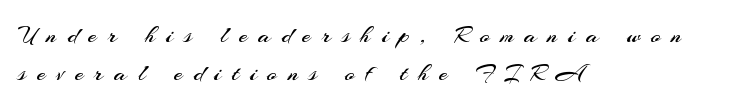
Q: Is the text bold? A: No.
Q: Is the text italic (slanted)? A: Yes.
Q: Is the text underlined? A: No.
Q: How is the paragraph aligned? A: Left-aligned.
Q: Is the spacing between letters normal or unusually wide? A: Unusually wide.
Q: Is the spacing between lines tight, normal or loose? A: Normal.
